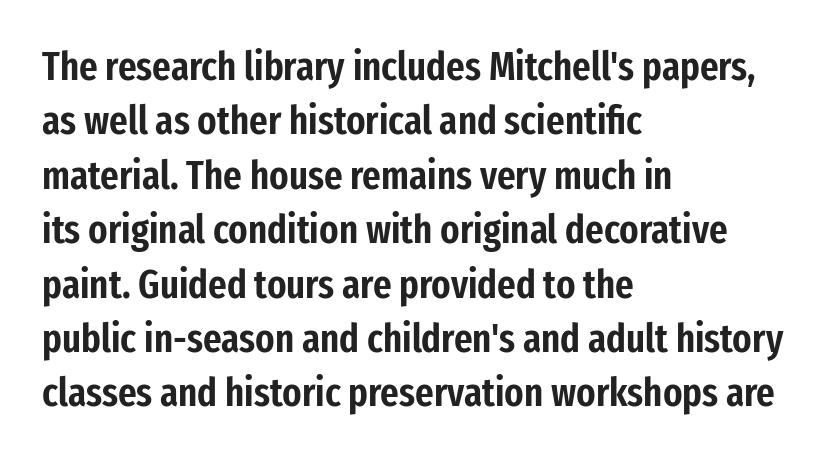
The image shows 40 px condensed sans-serif type, upright; set left-aligned, normal line spacing (1.36x), normal letter spacing, not underlined; low stroke contrast and a medium x-height.
